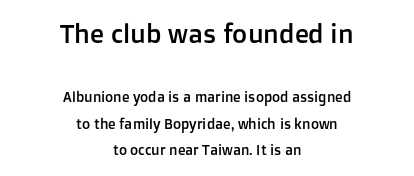
Q: Is the text italic (slanted)? A: No, it is upright.
Q: Is the text underlined? A: No.
Q: How is the paragraph aligned? A: Centered.
Q: Is the spacing between letters normal or unusually wide? A: Normal.
Q: Is the spacing between lines tight, normal or loose? A: Loose.
Q: Which block of text is set in a larger size, the first (top) or the second (bottom)? A: The first (top) one.
